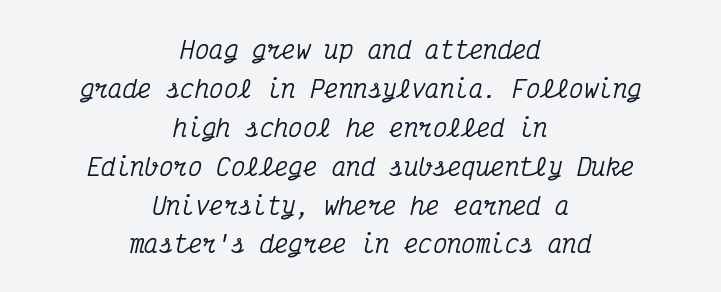
The image shows 24 px text type, italic (leaning right); set centered, normal line spacing (1.62x), normal letter spacing, not underlined.
